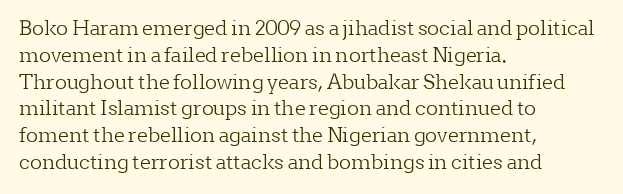
{"italic": "no", "bold": "no", "underline": "no", "align": "left", "line_spacing": "normal", "line_spacing_ratio": 1.34, "letter_spacing": "normal", "letter_spacing_em": 0.0, "glyph_px": 20}
